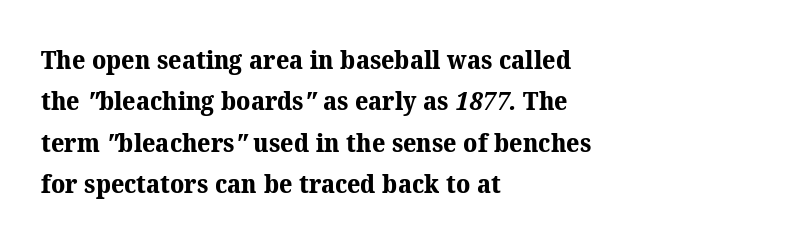
{"bold": "yes", "underline": "no", "align": "left", "line_spacing": "normal", "line_spacing_ratio": 1.59, "letter_spacing": "normal", "letter_spacing_em": 0.0, "glyph_px": 26}
